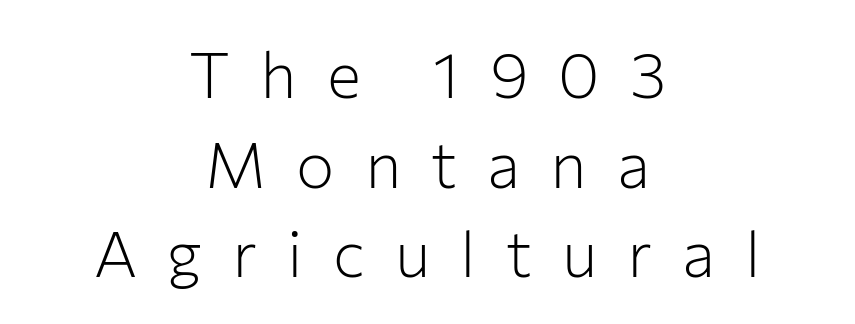
{"serif": "no", "italic": "no", "bold": "no", "weight": "light", "width": "normal", "stroke_contrast": "low", "x_height": "medium", "monospaced": "no", "underline": "no", "align": "center", "line_spacing": "normal", "line_spacing_ratio": 1.4, "letter_spacing": "wide", "letter_spacing_em": 0.47, "glyph_px": 64}
